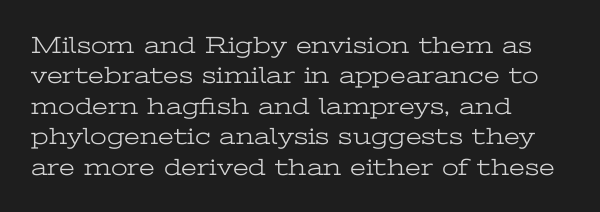
{"italic": "no", "bold": "no", "underline": "no", "align": "left", "line_spacing": "normal", "line_spacing_ratio": 1.27, "letter_spacing": "normal", "letter_spacing_em": 0.0, "glyph_px": 24}
